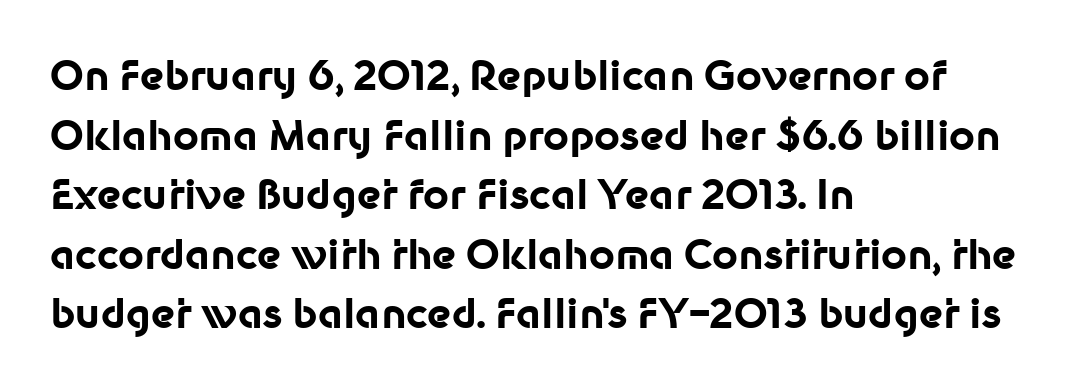
Q: Is the text bold? A: Yes.
Q: Is the text italic (slanted)? A: No, it is upright.
Q: Is the typeface a serif or a sans-serif typeface? A: Sans-serif.
Q: Is the text underlined? A: No.
Q: How is the paragraph aligned? A: Left-aligned.
Q: Is the spacing between letters normal or unusually wide? A: Normal.
Q: Is the spacing between lines tight, normal or loose? A: Normal.
Q: Width (condensed, normal, or wide)? A: Normal.
Q: Stroke contrast? A: Low.
Q: x-height? A: Medium.
Q: Monospaced? A: No.
